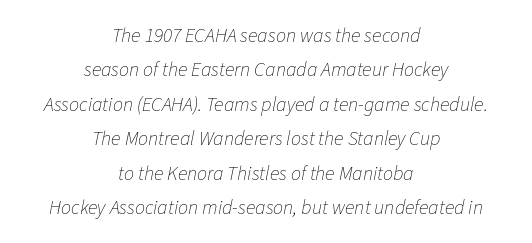
The image shows 20 px text type, italic (leaning right); set centered, line spacing 1.72x, normal letter spacing, not underlined.
